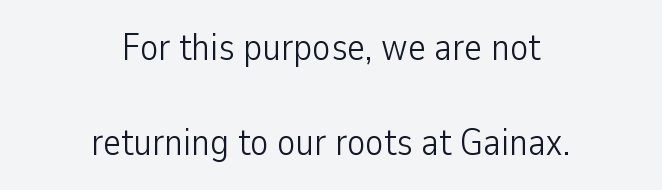
Q: Is the text bold? A: No.
Q: Is the text italic (slanted)? A: No, it is upright.
Q: Is the typeface a serif or a sans-serif typeface? A: Sans-serif.
Q: Is the text underlined? A: No.
Q: How is the paragraph aligned? A: Centered.
Q: Is the spacing between letters normal or unusually wide? A: Normal.
Q: Is the spacing between lines tight, normal or loose? A: Loose.
Q: Width (condensed, normal, or wide)? A: Condensed.
Q: Stroke contrast? A: Low.
Q: x-height? A: Medium.
Q: Monospaced? A: No.
